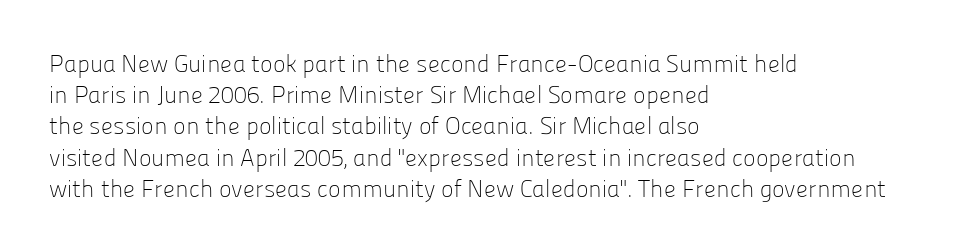
Q: Is the text bold? A: No.
Q: Is the text italic (slanted)? A: No, it is upright.
Q: Is the text underlined? A: No.
Q: How is the paragraph aligned? A: Left-aligned.
Q: Is the spacing between letters normal or unusually wide? A: Normal.
Q: Is the spacing between lines tight, normal or loose? A: Normal.
